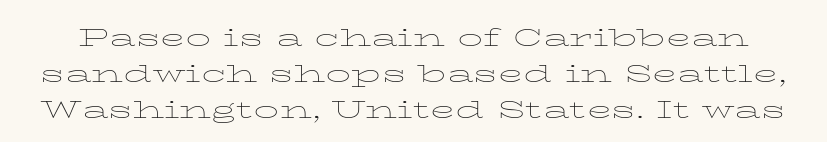
{"italic": "no", "bold": "no", "weight": "thin", "width": "wide", "stroke_contrast": "low", "x_height": "medium", "monospaced": "no", "underline": "no", "line_spacing": "tight", "line_spacing_ratio": 1.09, "letter_spacing": "normal", "letter_spacing_em": 0.0, "glyph_px": 33}
